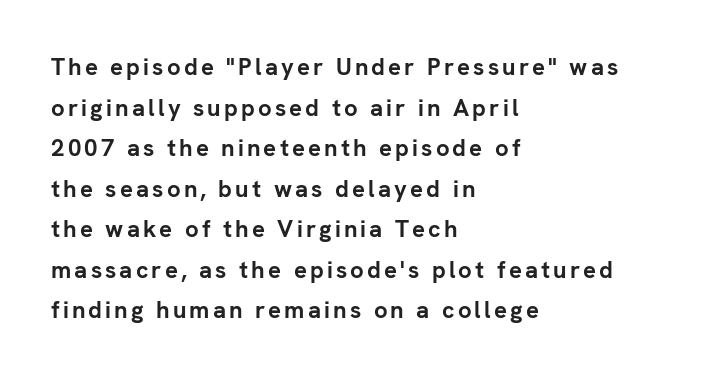
No italicization has been applied; the sample stays upright. Underline: absent. Evenly set lines give the paragraph a standard silhouette. Heft: maximum for text — a bold.
